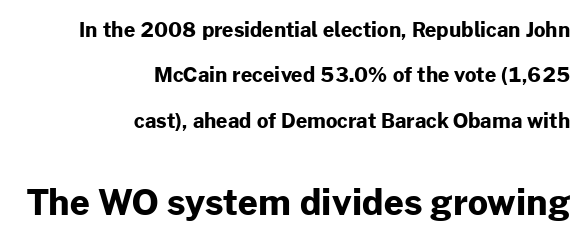
{"serif": "no", "italic": "no", "bold": "yes", "weight": "bold", "width": "normal", "stroke_contrast": "low", "x_height": "medium", "monospaced": "no", "underline": "no", "align": "right", "line_spacing": "loose", "line_spacing_ratio": 2.27, "letter_spacing": "normal", "letter_spacing_em": 0.0, "larger_block": "second", "size_ratio": 1.75, "glyph_px": 35}
